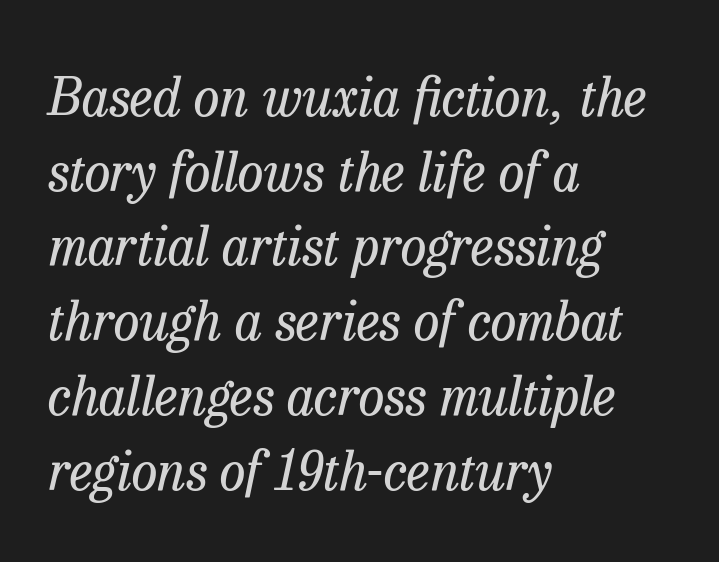
The compositor pushed each line to the left boundary. Is this a sans? No — the strokes have serifs. Each new line begins a customary step beneath the previous one. The passage shown is not underscored anywhere.
